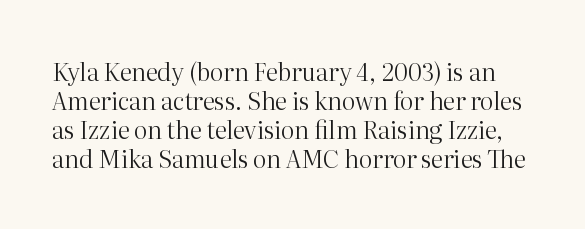
{"italic": "no", "bold": "no", "underline": "no", "line_spacing_ratio": 1.21, "letter_spacing": "normal", "letter_spacing_em": 0.0, "glyph_px": 24}
